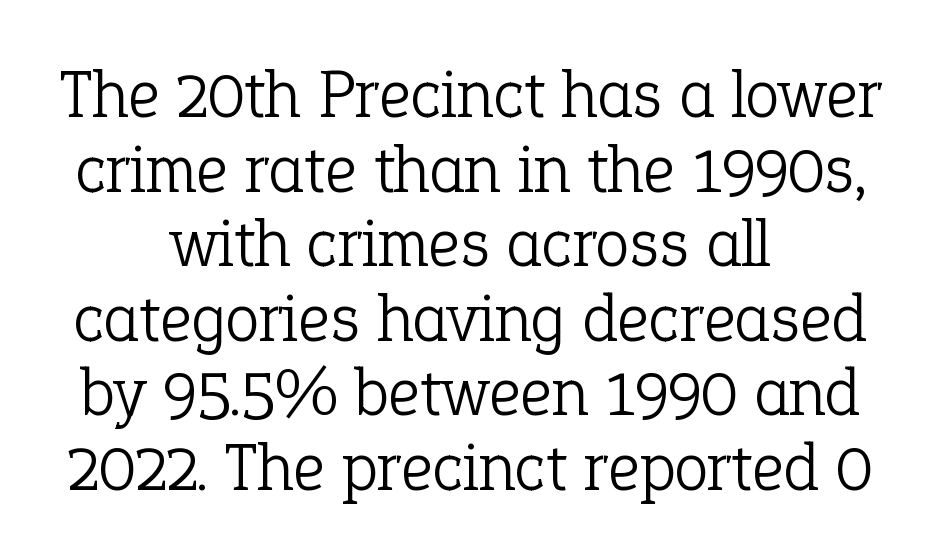
The image shows 69 px light serif type, upright; set centered, tight line spacing (1.08x), normal letter spacing, not underlined; low stroke contrast and a medium x-height.
